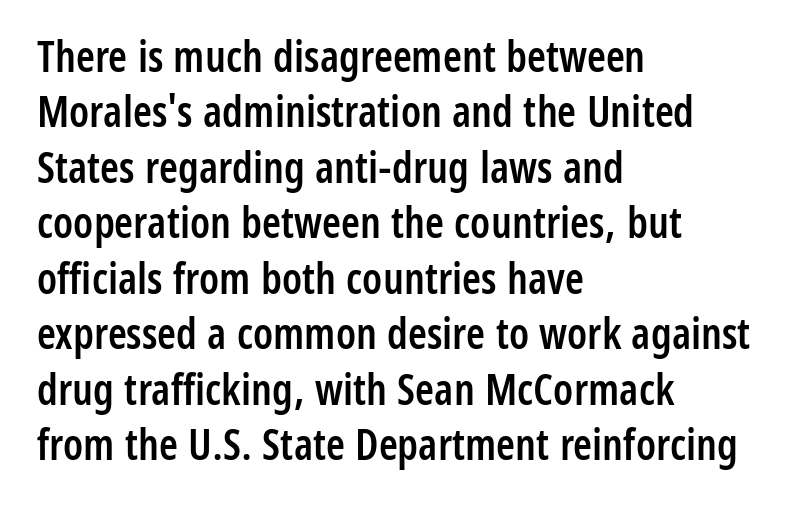
{"serif": "no", "italic": "no", "bold": "semi", "weight": "semibold", "width": "condensed", "stroke_contrast": "low", "x_height": "medium", "monospaced": "no", "underline": "no", "align": "left", "line_spacing": "normal", "line_spacing_ratio": 1.29, "letter_spacing": "normal", "letter_spacing_em": 0.0, "glyph_px": 43}
